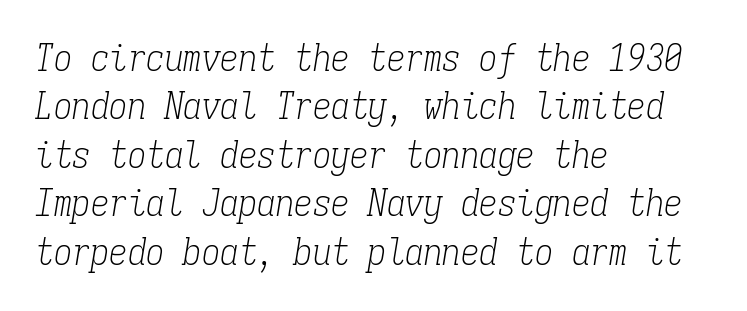
Monospaced: the letters line up in strict vertical columns. Emphasis-style slanted type is in use. Stems here are at most as thick as an everyday book face. The gap between lines stays unmarked. Observe the serifs anchoring each vertical stroke in this sample. Baseline-to-baseline distance is the conventional proportion of letter height.
